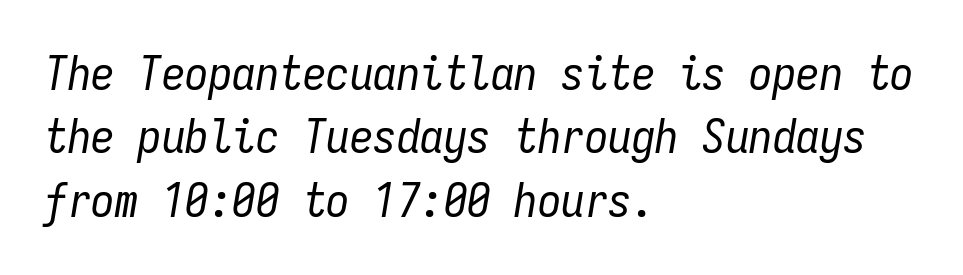
{"italic": "yes", "lean": "right", "slant_degrees": 9, "bold": "no", "weight": "regular", "width": "condensed", "stroke_contrast": "low", "x_height": "medium", "monospaced": "yes", "underline": "no", "align": "left", "line_spacing": "normal", "line_spacing_ratio": 1.35, "letter_spacing": "normal", "letter_spacing_em": 0.0, "glyph_px": 47}
